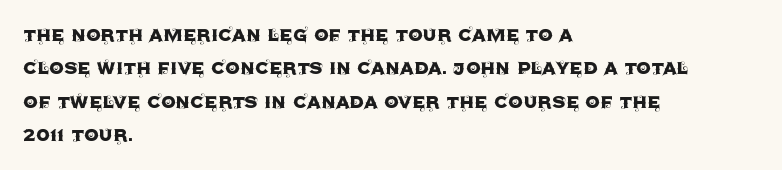
{"italic": "no", "underline": "no", "align": "left", "line_spacing": "normal", "line_spacing_ratio": 1.45, "letter_spacing": "normal", "letter_spacing_em": 0.0, "glyph_px": 23}
